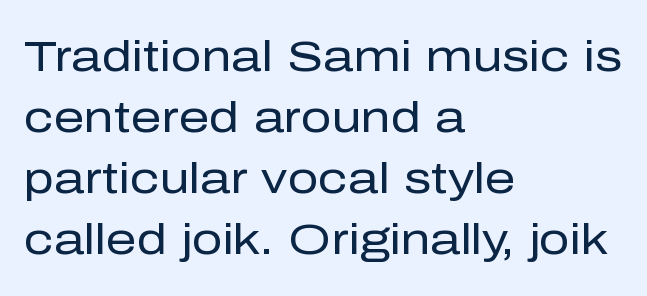
{"serif": "no", "italic": "no", "bold": "no", "weight": "regular", "width": "normal", "stroke_contrast": "low", "x_height": "medium", "monospaced": "no", "underline": "no", "align": "left", "line_spacing": "normal", "line_spacing_ratio": 1.42, "letter_spacing": "normal", "letter_spacing_em": 0.0, "glyph_px": 43}
